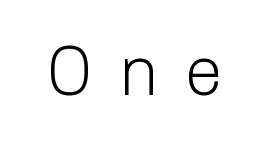
The image shows 70 px light sans-serif type, upright; set unusually wide letter spacing (+0.35 em), not underlined; low stroke contrast and a medium x-height.
